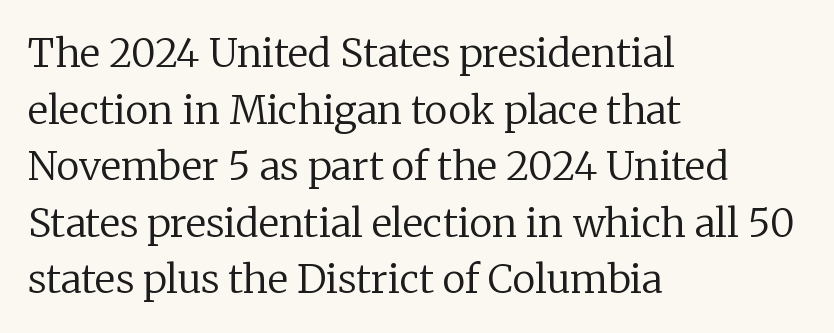
The image shows 39 px regular-weight serif type, upright; set left-aligned, normal line spacing (1.45x), normal letter spacing, not underlined; low stroke contrast and a medium x-height.
